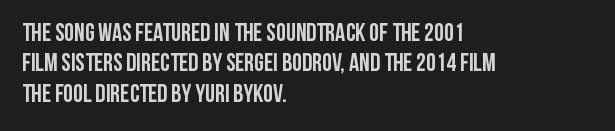
{"italic": "no", "bold": "yes", "underline": "no", "align": "left", "line_spacing_ratio": 1.22, "letter_spacing": "normal", "letter_spacing_em": 0.0, "glyph_px": 25}
